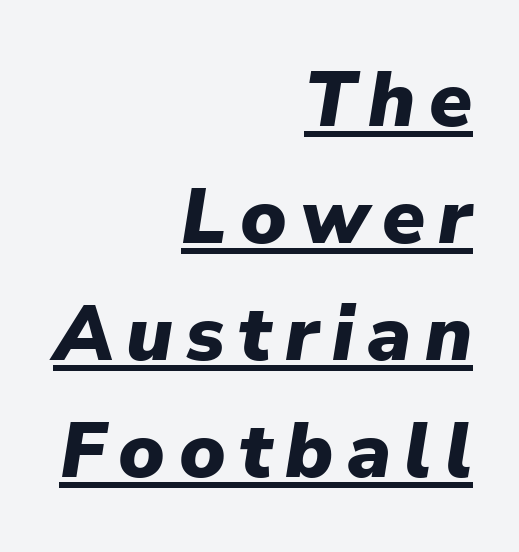
The glyphs look as if they've been sheared to an angle. The face used here is proportionally spaced, like ordinary book or web type. Regular leading. The glyphs have the mass of a bold cut.
